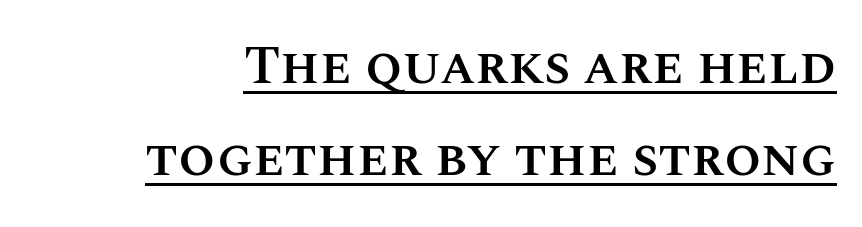
The image shows 53 px semibold type, upright; set line spacing 1.74x, normal letter spacing, underlined; medium stroke contrast and a large x-height.
